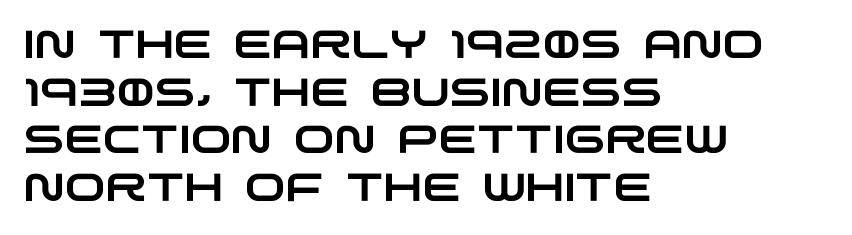
The image shows 39 px wide sans-serif type; set left-aligned, line spacing 1.22x, normal letter spacing, not underlined; low stroke contrast and a large x-height.
